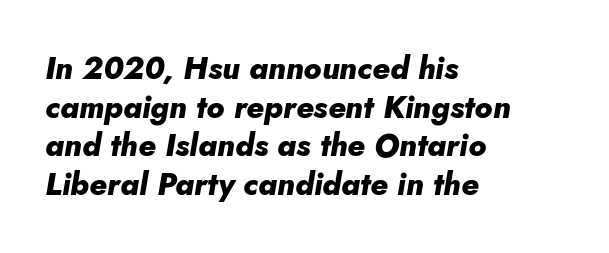
The image shows 31 px heavy type, italic (leaning right); set left-aligned, normal line spacing (1.25x), normal letter spacing, not underlined; low stroke contrast and a small x-height.
